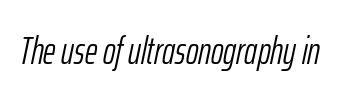
{"italic": "yes", "lean": "right", "slant_degrees": 12, "bold": "no", "weight": "light", "width": "condensed", "stroke_contrast": "low", "x_height": "medium", "monospaced": "no", "underline": "no", "letter_spacing": "normal", "letter_spacing_em": 0.0, "glyph_px": 38}
